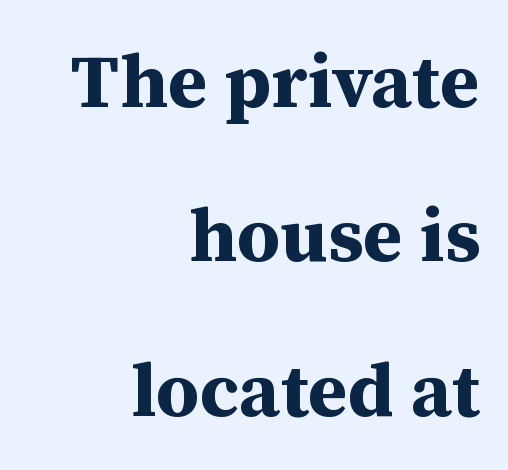
The image shows 76 px bold serif type, upright; set right-aligned, loose line spacing (2.03x), normal letter spacing, not underlined; medium stroke contrast and a medium x-height.
